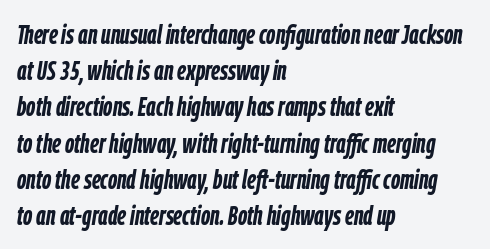
{"italic": "yes", "lean": "right", "slant_degrees": 9, "bold": "yes", "underline": "no", "align": "left", "line_spacing": "normal", "line_spacing_ratio": 1.34, "letter_spacing": "normal", "letter_spacing_em": 0.0, "glyph_px": 27}
